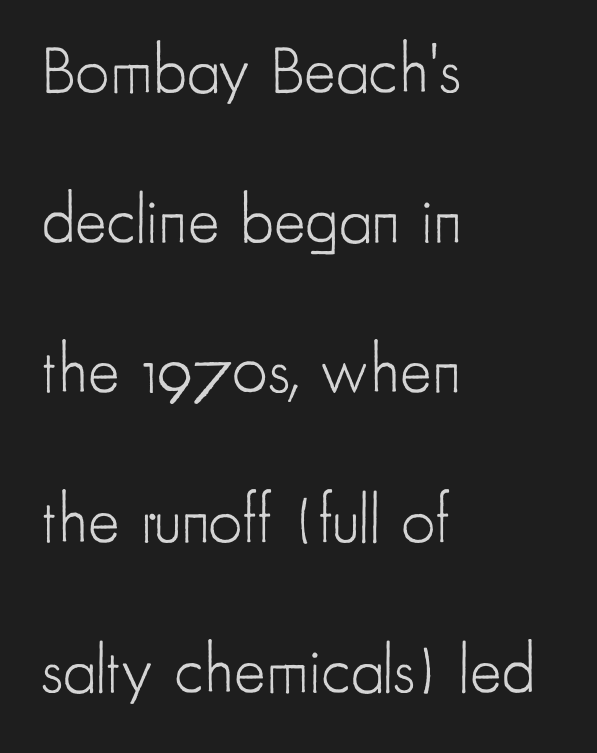
{"serif": "no", "italic": "no", "bold": "no", "weight": "light", "width": "condensed", "stroke_contrast": "low", "x_height": "small", "monospaced": "no", "underline": "no", "align": "left", "line_spacing": "loose", "line_spacing_ratio": 2.24, "letter_spacing": "normal", "letter_spacing_em": 0.0, "glyph_px": 67}
